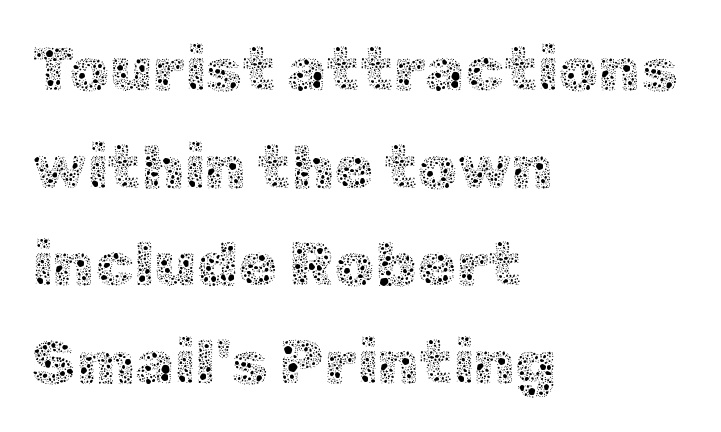
Q: Is the text bold? A: No.
Q: Is the text italic (slanted)? A: No, it is upright.
Q: Is the text underlined? A: No.
Q: How is the paragraph aligned? A: Left-aligned.
Q: Is the spacing between letters normal or unusually wide? A: Normal.
Q: Is the spacing between lines tight, normal or loose? A: Normal.
Q: Width (condensed, normal, or wide)? A: Normal.
Q: x-height? A: Medium.
Q: Monospaced? A: No.
